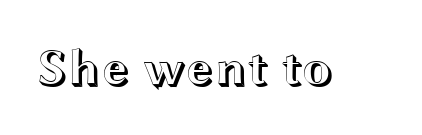
{"italic": "no", "width": "wide", "x_height": "medium", "monospaced": "no", "underline": "no", "letter_spacing": "normal", "letter_spacing_em": 0.0, "glyph_px": 51}
